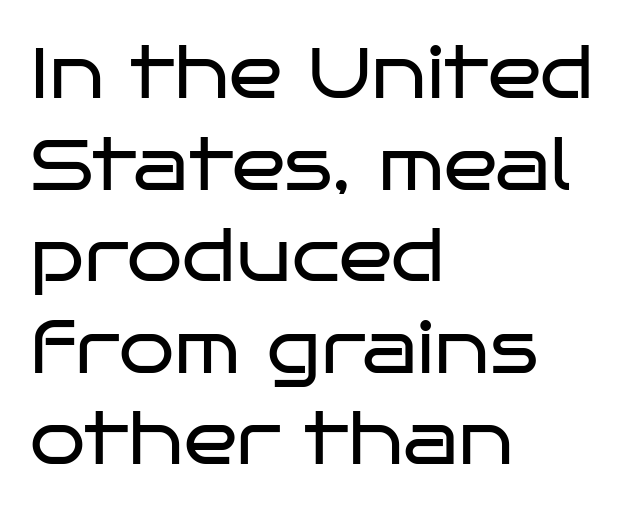
{"serif": "no", "italic": "no", "bold": "no", "weight": "regular", "width": "wide", "stroke_contrast": "low", "x_height": "large", "monospaced": "no", "underline": "no", "align": "left", "line_spacing": "normal", "line_spacing_ratio": 1.29, "letter_spacing": "normal", "letter_spacing_em": 0.0, "glyph_px": 71}
